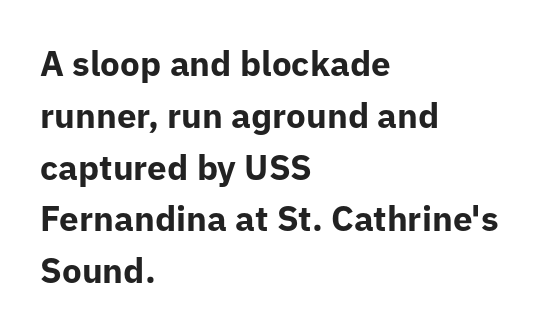
{"serif": "no", "italic": "no", "bold": "yes", "weight": "bold", "width": "normal", "stroke_contrast": "low", "x_height": "medium", "monospaced": "no", "underline": "no", "align": "left", "line_spacing": "normal", "line_spacing_ratio": 1.48, "letter_spacing": "normal", "letter_spacing_em": 0.0, "glyph_px": 35}
